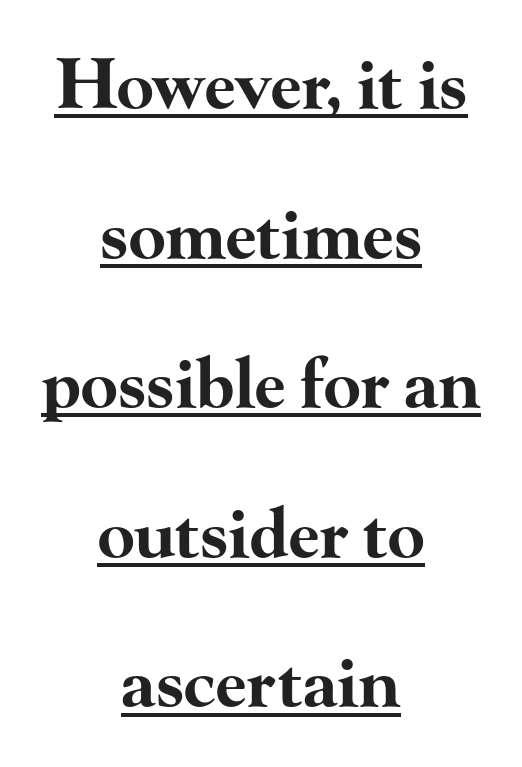
{"serif": "yes", "italic": "no", "bold": "yes", "weight": "bold", "width": "wide", "stroke_contrast": "high", "x_height": "small", "monospaced": "no", "underline": "yes", "align": "center", "line_spacing": "loose", "line_spacing_ratio": 2.2, "letter_spacing": "normal", "letter_spacing_em": 0.0, "glyph_px": 68}
